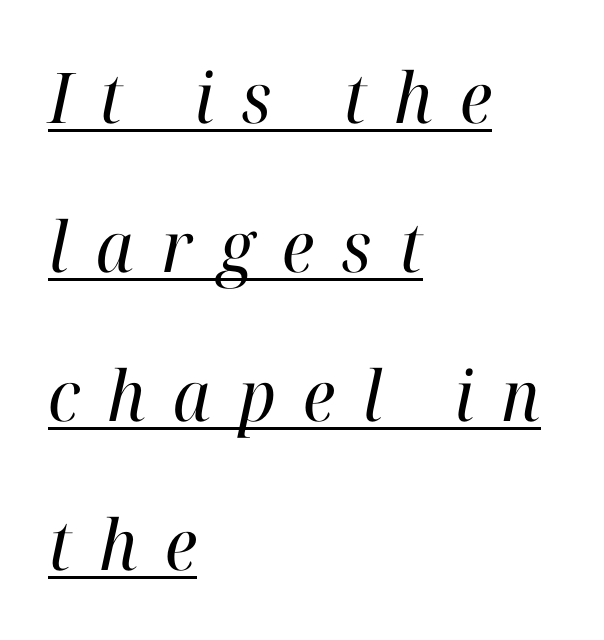
Q: Is the text bold? A: No.
Q: Is the text italic (slanted)? A: Yes, it leans right by about 12 degrees.
Q: Is the typeface a serif or a sans-serif typeface? A: Serif.
Q: Is the text underlined? A: Yes.
Q: How is the paragraph aligned? A: Left-aligned.
Q: Is the spacing between letters normal or unusually wide? A: Unusually wide.
Q: Is the spacing between lines tight, normal or loose? A: Loose.
Q: Width (condensed, normal, or wide)? A: Normal.
Q: Stroke contrast? A: High.
Q: x-height? A: Medium.
Q: Monospaced? A: No.
